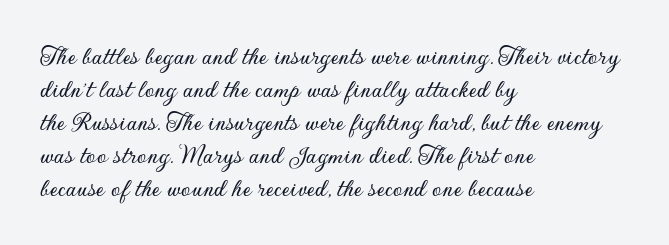
Q: Is the text italic (slanted)? A: Yes.
Q: Is the text underlined? A: No.
Q: How is the paragraph aligned? A: Left-aligned.
Q: Is the spacing between letters normal or unusually wide? A: Normal.
